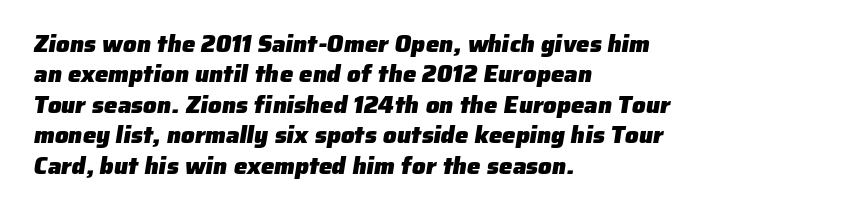
Q: Is the text bold? A: Yes.
Q: Is the text underlined? A: No.
Q: How is the paragraph aligned? A: Left-aligned.
Q: Is the spacing between letters normal or unusually wide? A: Normal.
Q: Is the spacing between lines tight, normal or loose? A: Normal.
